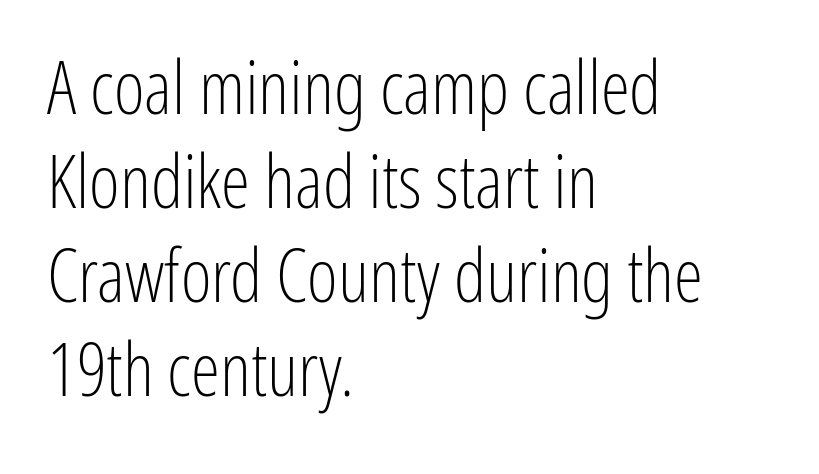
Weight: not bold — regular or lighter. Note the varied advance widths — an 'i' is clearly narrower than an 'm'. Type style note: lacks serifs. Posture: vertical.
